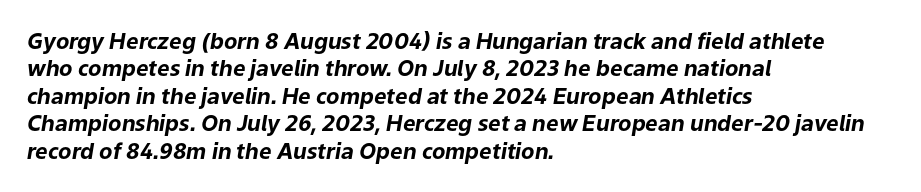
Designer's note — italics engaged. The line-height multiplier appears to be the usual default. Look at the stroke-to-counter ratio: heavy, a bold. The foot of each line stays bare and open.
